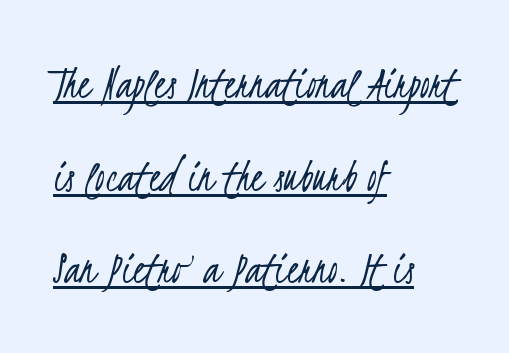
Q: Is the text bold? A: No.
Q: Is the typeface a serif or a sans-serif typeface? A: Sans-serif.
Q: Is the text underlined? A: Yes.
Q: How is the paragraph aligned? A: Left-aligned.
Q: Is the spacing between letters normal or unusually wide? A: Normal.
Q: Is the spacing between lines tight, normal or loose? A: Loose.
Q: Width (condensed, normal, or wide)? A: Condensed.
Q: Stroke contrast? A: Low.
Q: x-height? A: Small.
Q: Monospaced? A: No.
